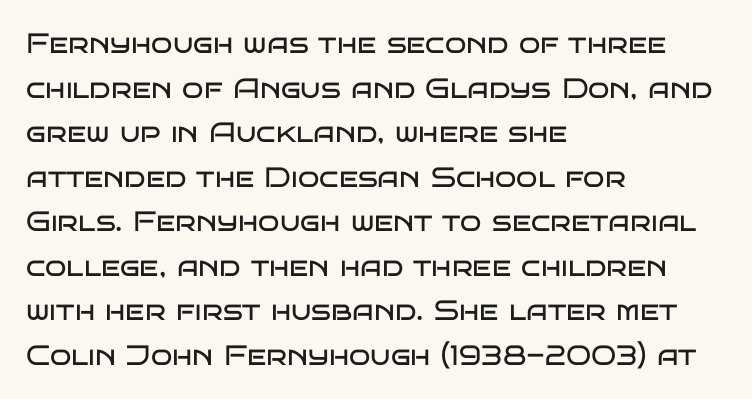
Words float on clear page, feet unadorned. Here the glyphs are tracked normally, forming tight word shapes. In terms of letterform style, serifs are entirely absent. This is not heavy type; no bold has been used.
